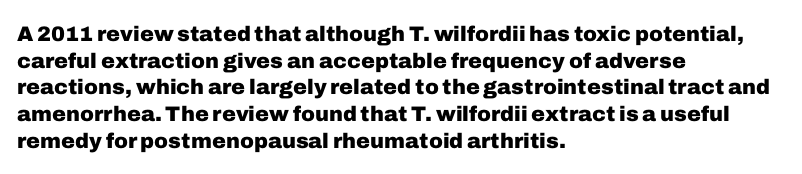
Honestly, the row spacing looks completely unremarkable. Posture: upright roman. Plenty of ink on the page — the face is bold. Typeset ragged right — the left edge is the straight one.
